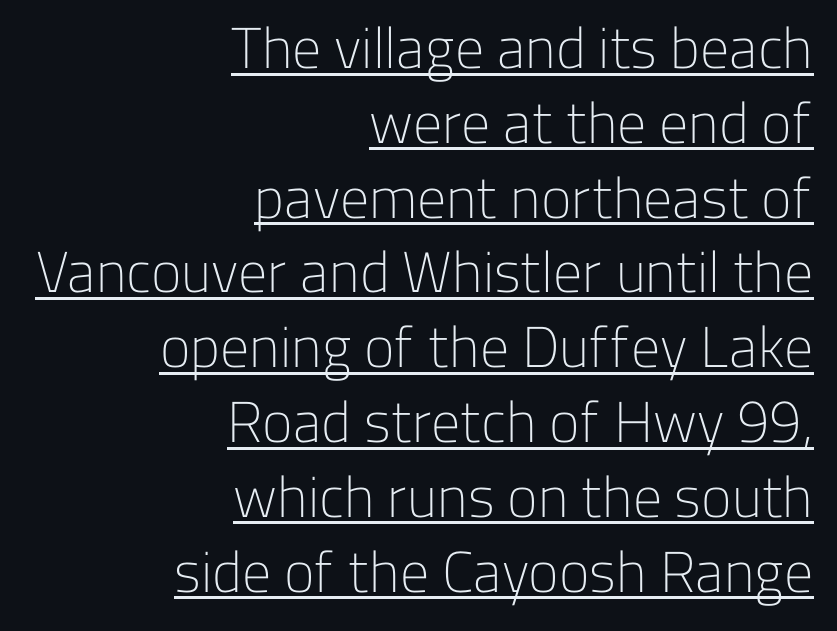
I'd call this a sans setting — the letters go barefoot. Quick note: underline on. Do the letters lean? They stand straight. Varying glyph widths throughout — classic text-font behaviour.
